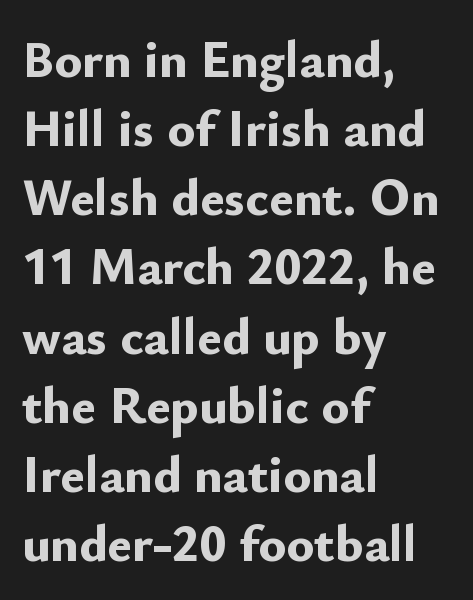
Q: Is the text bold? A: Yes.
Q: Is the text italic (slanted)? A: No, it is upright.
Q: Is the typeface a serif or a sans-serif typeface? A: Sans-serif.
Q: Is the text underlined? A: No.
Q: How is the paragraph aligned? A: Left-aligned.
Q: Is the spacing between letters normal or unusually wide? A: Normal.
Q: Is the spacing between lines tight, normal or loose? A: Normal.
Q: Width (condensed, normal, or wide)? A: Normal.
Q: Stroke contrast? A: Low.
Q: x-height? A: Small.
Q: Monospaced? A: No.
